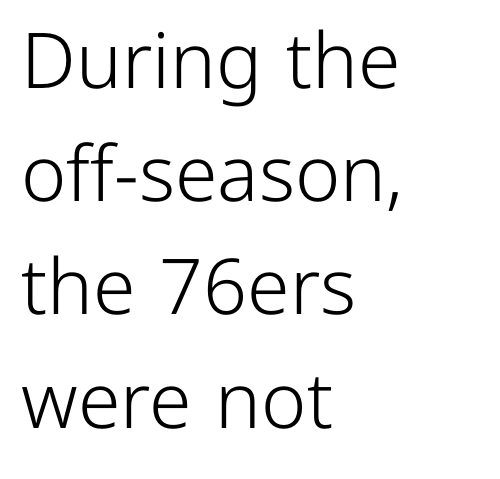
{"serif": "no", "italic": "no", "bold": "no", "weight": "light", "width": "normal", "stroke_contrast": "low", "x_height": "medium", "monospaced": "no", "underline": "no", "align": "left", "line_spacing": "normal", "line_spacing_ratio": 1.47, "letter_spacing": "normal", "letter_spacing_em": 0.0, "glyph_px": 77}
